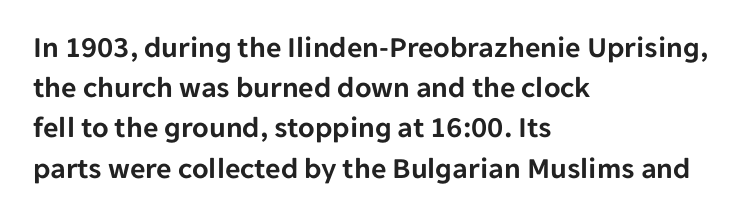
{"serif": "no", "italic": "no", "width": "normal", "stroke_contrast": "low", "x_height": "medium", "monospaced": "no", "underline": "no", "align": "left", "line_spacing": "normal", "line_spacing_ratio": 1.34, "letter_spacing": "normal", "letter_spacing_em": 0.0, "glyph_px": 30}
